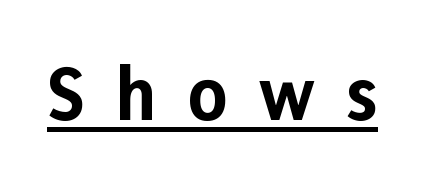
Q: Is the text bold? A: Yes.
Q: Is the text italic (slanted)? A: No, it is upright.
Q: Is the typeface a serif or a sans-serif typeface? A: Sans-serif.
Q: Is the text underlined? A: Yes.
Q: Is the spacing between letters normal or unusually wide? A: Unusually wide.
Q: Width (condensed, normal, or wide)? A: Normal.
Q: Stroke contrast? A: Low.
Q: x-height? A: Medium.
Q: Monospaced? A: No.
